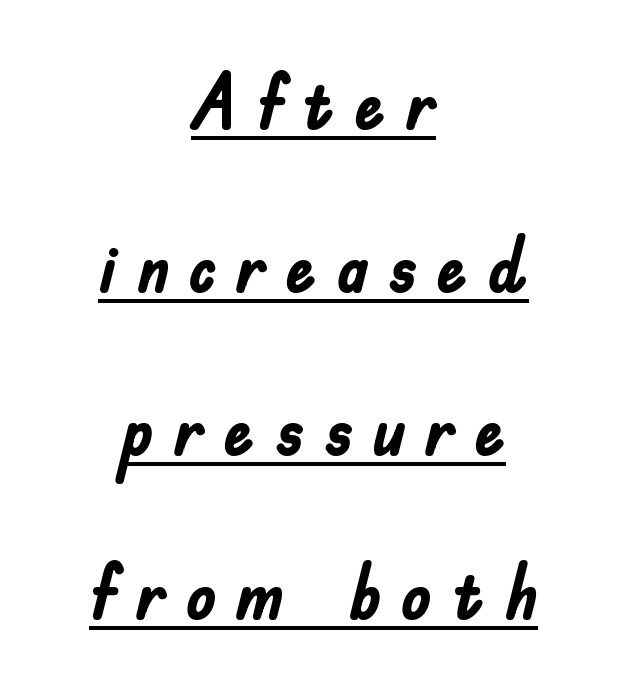
Reading down the column, the eye jumps a long way to each next line. Layout note: lines centered. Chunky letters — that's bold for sure. The glyphs in this specimen are sans serif.
